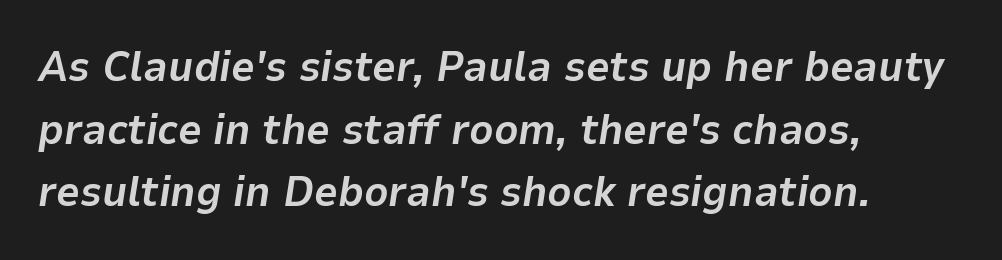
{"italic": "yes", "lean": "right", "slant_degrees": 9, "bold": "yes", "weight": "bold", "width": "normal", "stroke_contrast": "low", "x_height": "medium", "monospaced": "no", "underline": "no", "align": "left", "line_spacing": "normal", "line_spacing_ratio": 1.49, "letter_spacing": "normal", "letter_spacing_em": 0.0, "glyph_px": 42}
